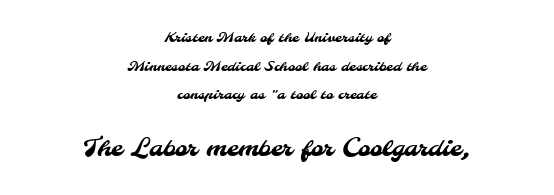
Visually, the bottom section dominates because its glyphs are scaled up. The face used here is rendered with its standard letterfit. Successive baselines arrive slowly, with a big drop between each. Type without underlining.
